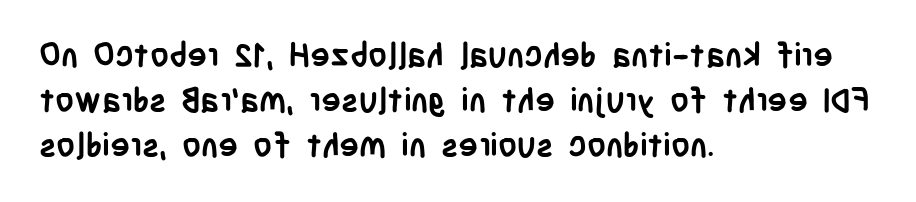
{"serif": "no", "italic": "no", "bold": "yes", "weight": "semibold", "width": "condensed", "stroke_contrast": "low", "x_height": "large", "monospaced": "no", "underline": "no", "align": "left", "line_spacing": "normal", "line_spacing_ratio": 1.36, "letter_spacing": "normal", "letter_spacing_em": 0.0, "glyph_px": 33}
